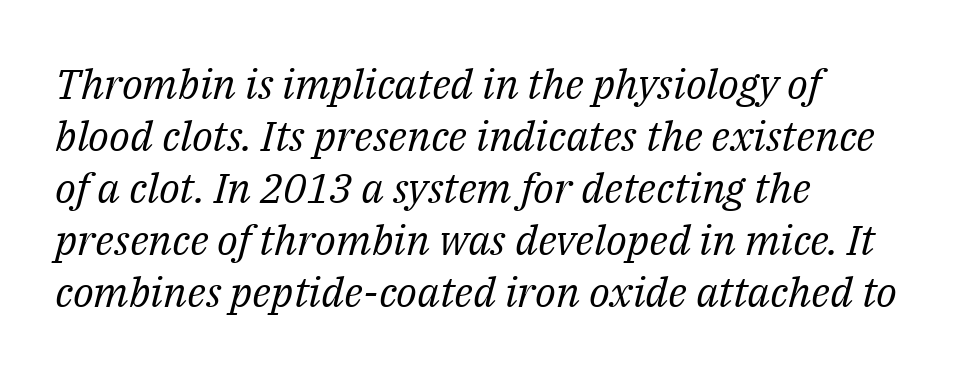
{"serif": "yes", "italic": "yes", "lean": "right", "slant_degrees": 14, "bold": "no", "weight": "regular", "width": "normal", "stroke_contrast": "medium", "x_height": "medium", "monospaced": "no", "underline": "no", "align": "left", "line_spacing_ratio": 1.24, "letter_spacing": "normal", "letter_spacing_em": 0.0, "glyph_px": 42}
